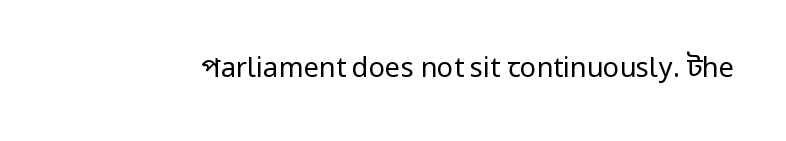
Q: Is the text bold? A: No.
Q: Is the text italic (slanted)? A: No, it is upright.
Q: Is the text underlined? A: No.
Q: Is the spacing between letters normal or unusually wide? A: Normal.
